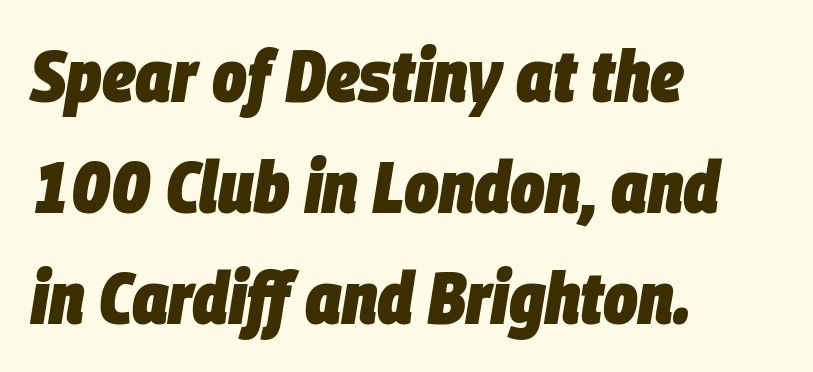
Is the block centered? No — it sits flush against the left margin. This sample has the flowing, uneven cadence of proportional lettering. Short note: letters normally spaced. Line spacing here is normal. Students, this is bold: see how much ink each stroke carries. Italic: yes, the glyphs are oblique.
